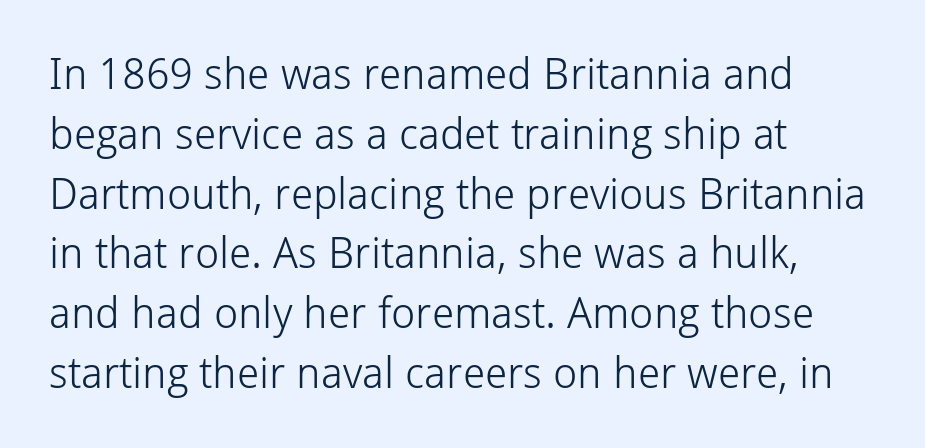
The image shows 43 px light sans-serif type, upright; set left-aligned, normal line spacing (1.39x), normal letter spacing, not underlined; low stroke contrast and a medium x-height.
